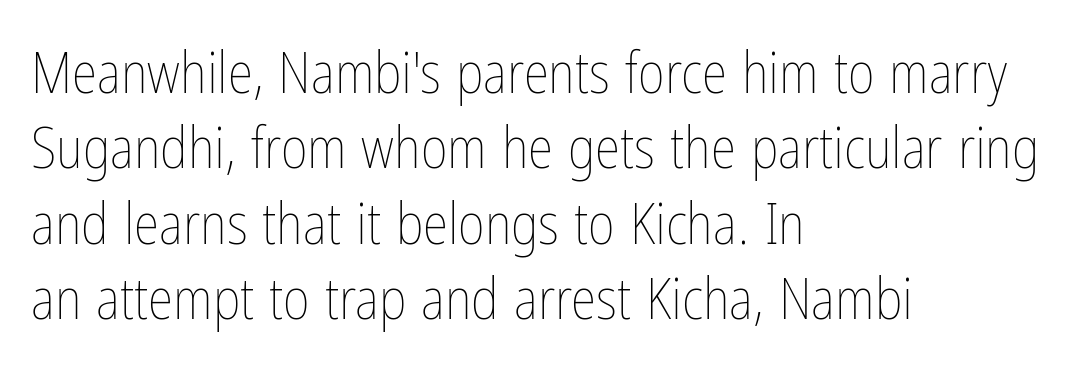
{"italic": "no", "bold": "no", "weight": "thin", "width": "condensed", "stroke_contrast": "low", "x_height": "medium", "monospaced": "no", "underline": "no", "align": "left", "line_spacing": "normal", "line_spacing_ratio": 1.3, "letter_spacing": "normal", "letter_spacing_em": 0.0, "glyph_px": 58}
